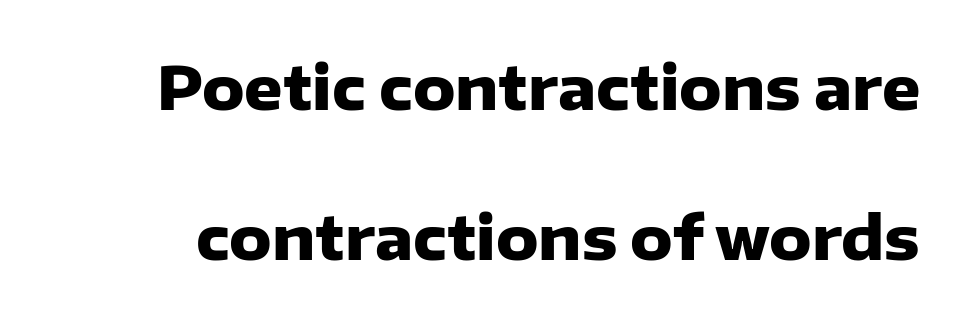
Quick note: not italic, upright. A typesetter would call this proportional, since set widths differ per character. The text was rendered using a sans face with plain stroke endings. The rendering uses a large line-height, opening up the rows.
